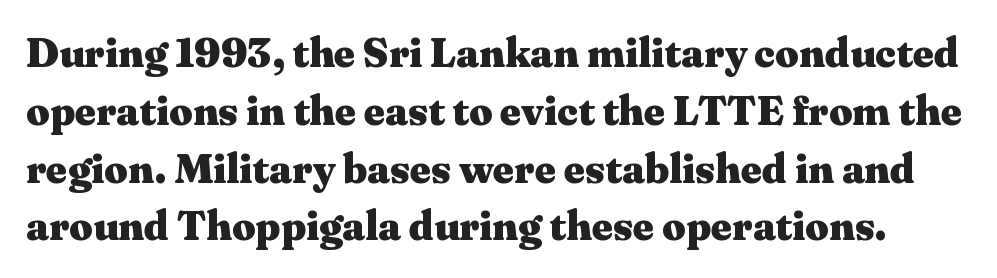
The image shows 41 px heavy, wide serif type, upright; set normal line spacing (1.41x), normal letter spacing, not underlined; medium stroke contrast and a medium x-height.
